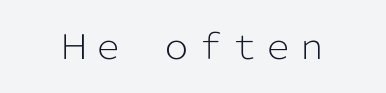
Letters have the restrained weight of plain body copy at most. This sample uses an upright cut, with every glyph sitting square on the baseline. Default kerning and tracking; the words read as compact shapes. The gap between lines stays unmarked.
